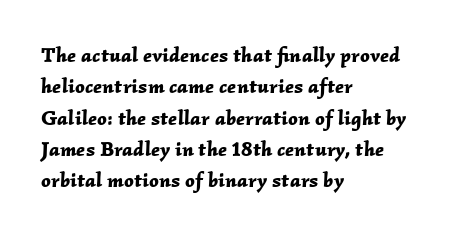
Q: Is the text bold? A: Yes.
Q: Is the text italic (slanted)? A: Yes, it leans right by about 2 degrees.
Q: Is the text underlined? A: No.
Q: How is the paragraph aligned? A: Left-aligned.
Q: Is the spacing between letters normal or unusually wide? A: Normal.
Q: Is the spacing between lines tight, normal or loose? A: Normal.
